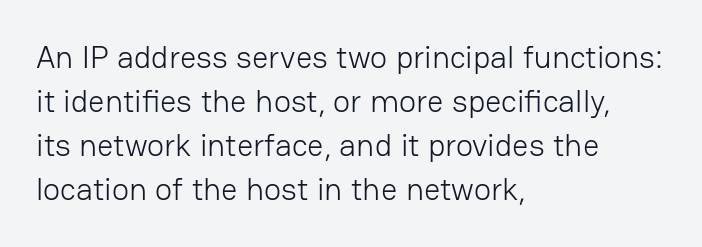
{"serif": "no", "italic": "no", "bold": "no", "weight": "light", "width": "normal", "stroke_contrast": "low", "x_height": "medium", "monospaced": "no", "underline": "no", "align": "left", "line_spacing": "normal", "line_spacing_ratio": 1.38, "letter_spacing": "normal", "letter_spacing_em": 0.0, "glyph_px": 32}
